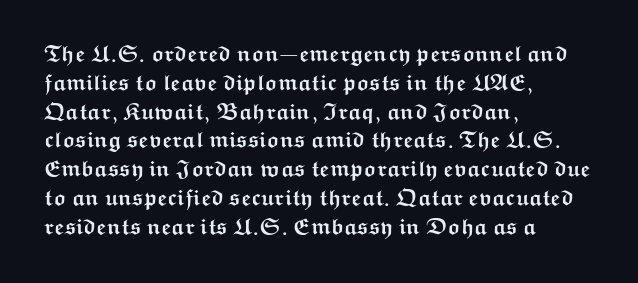
{"italic": "no", "bold": "yes", "underline": "no", "align": "left", "line_spacing": "normal", "line_spacing_ratio": 1.31, "letter_spacing": "normal", "letter_spacing_em": 0.0, "glyph_px": 22}
